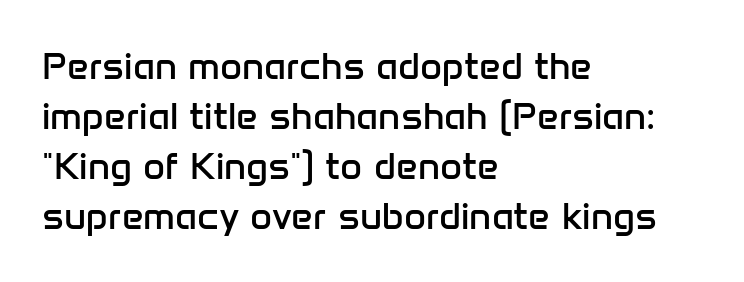
The image shows 38 px regular-weight sans-serif type, upright; set left-aligned, normal line spacing (1.32x), normal letter spacing, not underlined; low stroke contrast and a medium x-height.
